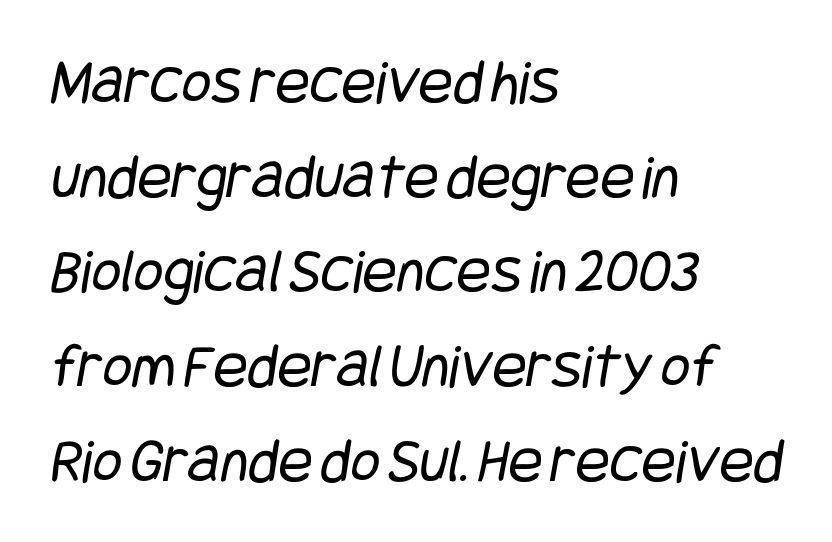
Q: Is the text bold? A: No.
Q: Is the typeface a serif or a sans-serif typeface? A: Sans-serif.
Q: Is the text underlined? A: No.
Q: How is the paragraph aligned? A: Left-aligned.
Q: Is the spacing between letters normal or unusually wide? A: Normal.
Q: Is the spacing between lines tight, normal or loose? A: Normal.
Q: Width (condensed, normal, or wide)? A: Condensed.
Q: Stroke contrast? A: Low.
Q: x-height? A: Large.
